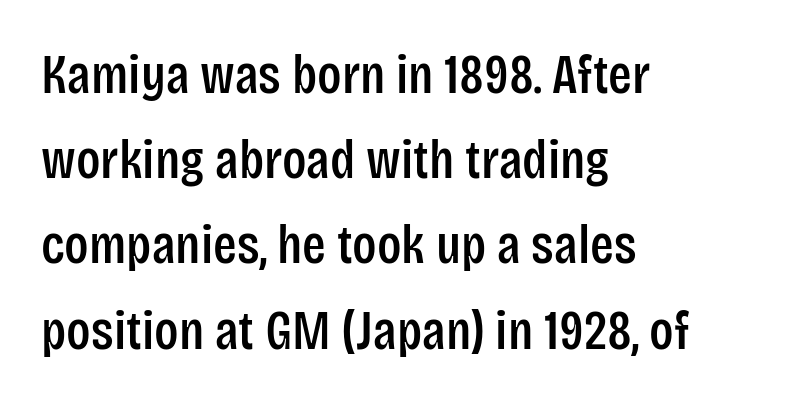
This is sans-serif lettering, the kind often seen on screens and signage. Nothing unusual about the tracking: characters are spaced as the font intends. Does the lettering tilt? It doesn't — this is upright. Glance below the letters and you will spot only blank space. The ragged edge is on the right, which tells us the setting is flush left. This sample has the flowing, uneven cadence of proportional lettering.
